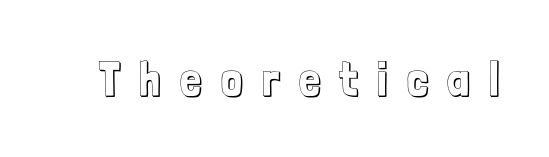
Letters rest on an invisible, unmarked baseline. Think of a printed novel: that variable character pitch is what you see here. This sample uses an upright cut, with every glyph sitting square on the baseline. Honestly, the letter spacing is so wide it's the main thing you notice.
